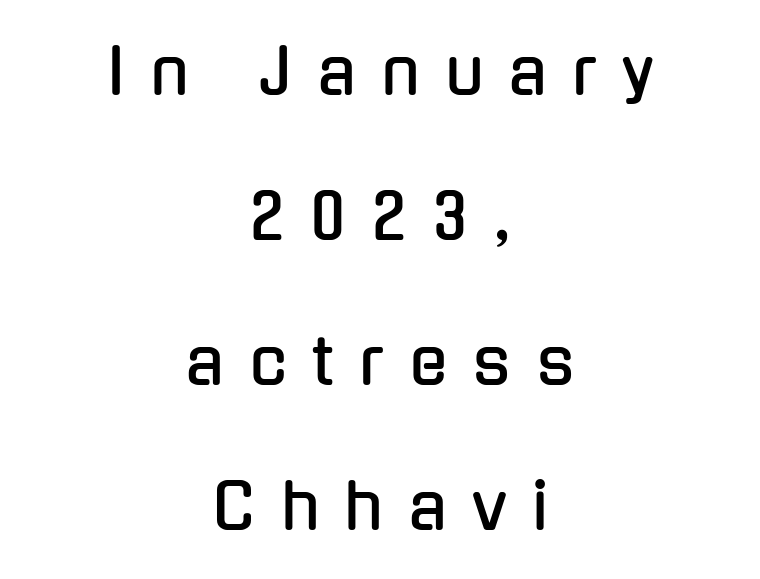
{"serif": "no", "italic": "no", "width": "condensed", "stroke_contrast": "low", "x_height": "medium", "monospaced": "no", "underline": "no", "align": "center", "line_spacing": "loose", "line_spacing_ratio": 2.3, "letter_spacing": "wide", "letter_spacing_em": 0.4, "glyph_px": 63}
